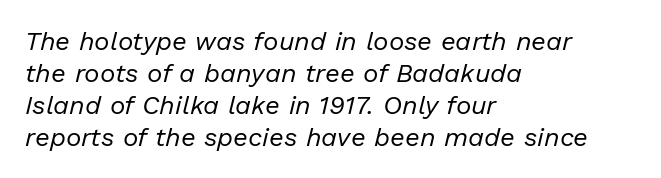
Has an underline been added? It has not. A classic flush-left, rag-right setting is used for this passage. The face used here has a pronounced slope to its letters. Letters have the restrained weight of plain body copy at most.
